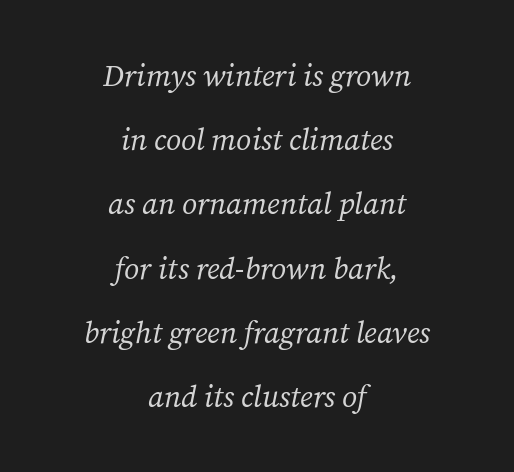
{"serif": "yes", "italic": "yes", "lean": "right", "slant_degrees": 12, "bold": "no", "weight": "regular", "width": "normal", "stroke_contrast": "medium", "x_height": "medium", "monospaced": "no", "underline": "no", "align": "center", "line_spacing": "loose", "line_spacing_ratio": 2.14, "letter_spacing": "normal", "letter_spacing_em": 0.0, "glyph_px": 30}
